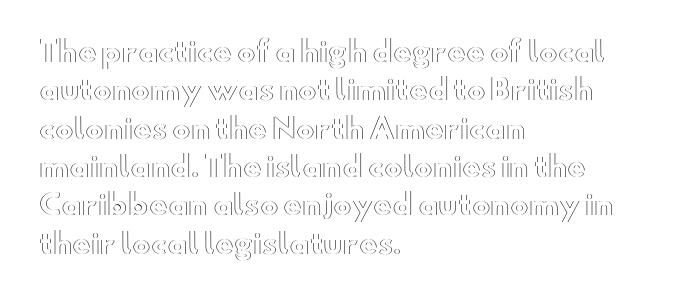
The image shows 28 px wide type, upright; set left-aligned, normal line spacing (1.37x), normal letter spacing, not underlined; a small x-height.
